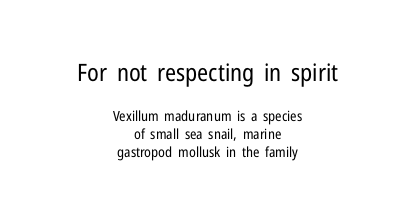
{"italic": "no", "bold": "no", "underline": "no", "align": "center", "line_spacing": "normal", "line_spacing_ratio": 1.31, "letter_spacing": "normal", "letter_spacing_em": 0.0, "larger_block": "first", "size_ratio": 1.71, "glyph_px": 24}
